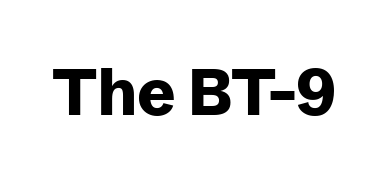
The image shows 64 px heavy sans-serif type, upright; set normal letter spacing, not underlined; low stroke contrast and a medium x-height.
